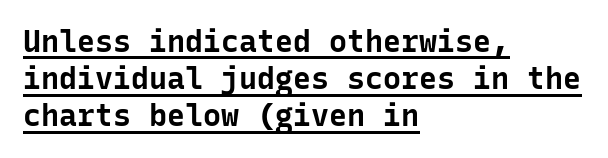
The type sits square on the baseline with zero lean. No feet cap the strokes, marking this as sans-serif type. Look at the stroke-to-counter ratio: heavy, a bold. Beneath each row of characters lies a ruled line.
